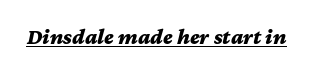
The image shows 22 px bold type, italic (leaning right); set normal letter spacing, underlined.
